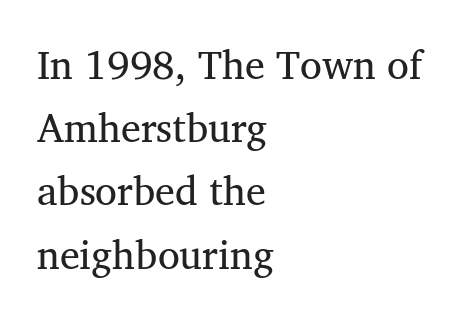
I'd call this a serif setting — the letters wear small feet. Every character sits straight up, as roman type does. Weight: regular or lighter. You could not count columns in this text — the font is proportionally spaced. The space beneath each line is pristine and unruled.
